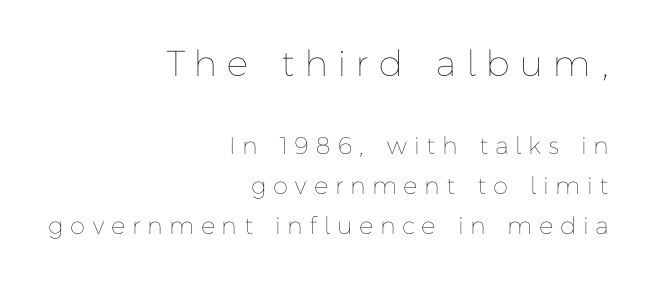
{"italic": "no", "bold": "no", "weight": "thin", "width": "normal", "stroke_contrast": "low", "x_height": "medium", "monospaced": "no", "underline": "no", "align": "right", "line_spacing": "normal", "line_spacing_ratio": 1.67, "letter_spacing": "wide", "letter_spacing_em": 0.34, "larger_block": "first", "size_ratio": 1.5, "glyph_px": 36}
